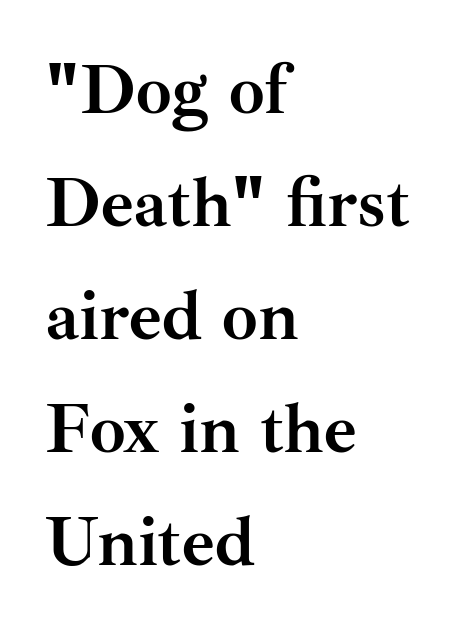
{"serif": "yes", "italic": "no", "bold": "yes", "weight": "semibold", "width": "normal", "stroke_contrast": "medium", "x_height": "small", "monospaced": "no", "underline": "no", "align": "left", "line_spacing": "normal", "line_spacing_ratio": 1.59, "letter_spacing": "normal", "letter_spacing_em": 0.0, "glyph_px": 71}
